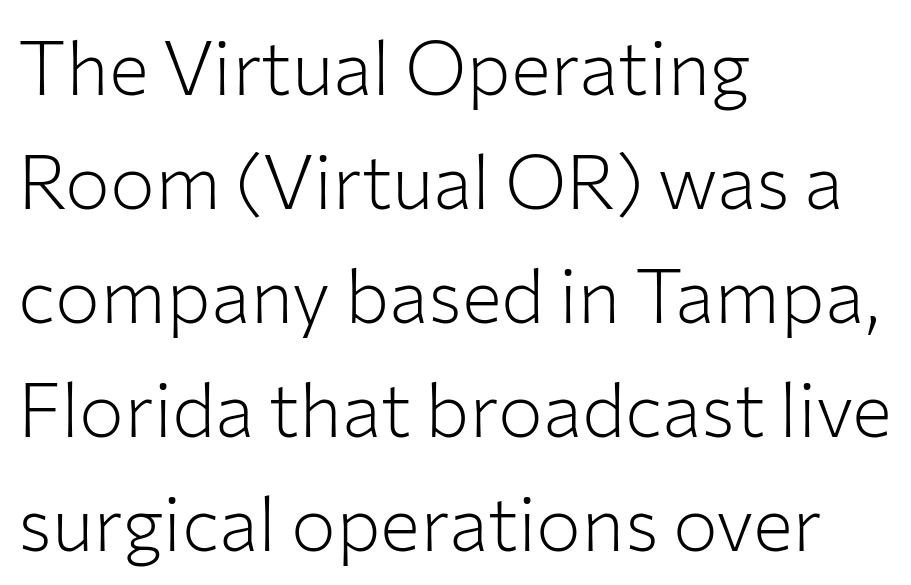
Q: Is the text bold? A: No.
Q: Is the text italic (slanted)? A: No, it is upright.
Q: Is the typeface a serif or a sans-serif typeface? A: Sans-serif.
Q: Is the text underlined? A: No.
Q: How is the paragraph aligned? A: Left-aligned.
Q: Is the spacing between letters normal or unusually wide? A: Normal.
Q: Is the spacing between lines tight, normal or loose? A: Normal.
Q: Width (condensed, normal, or wide)? A: Normal.
Q: Stroke contrast? A: Low.
Q: x-height? A: Medium.
Q: Monospaced? A: No.
